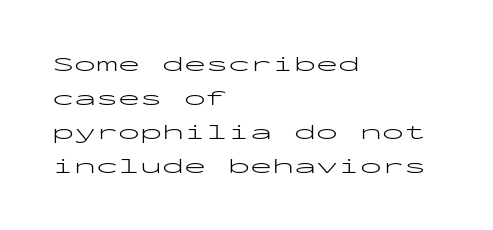
The image shows 22 px text type, upright; set left-aligned, normal line spacing (1.54x), normal letter spacing, not underlined.
